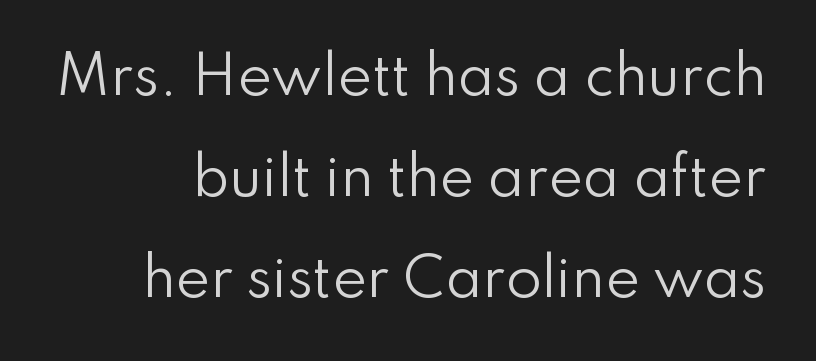
{"serif": "no", "italic": "no", "bold": "no", "weight": "regular", "width": "normal", "stroke_contrast": "low", "x_height": "small", "monospaced": "no", "underline": "no", "line_spacing": "loose", "line_spacing_ratio": 1.94, "letter_spacing": "normal", "letter_spacing_em": 0.0, "glyph_px": 52}
